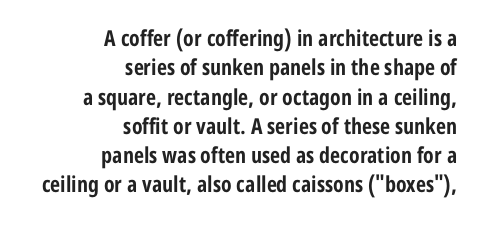
Q: Is the text bold? A: Yes.
Q: Is the text italic (slanted)? A: No, it is upright.
Q: Is the text underlined? A: No.
Q: How is the paragraph aligned? A: Right-aligned.
Q: Is the spacing between letters normal or unusually wide? A: Normal.
Q: Is the spacing between lines tight, normal or loose? A: Normal.
